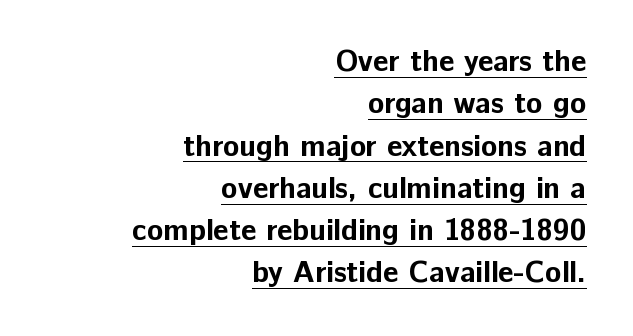
The image shows 30 px bold sans-serif type, upright; set right-aligned, normal line spacing (1.41x), normal letter spacing, underlined; low stroke contrast and a medium x-height.
